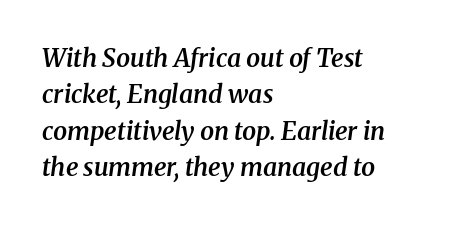
The image shows 25 px text type, italic (leaning right); set left-aligned, normal line spacing (1.46x), normal letter spacing, not underlined.
